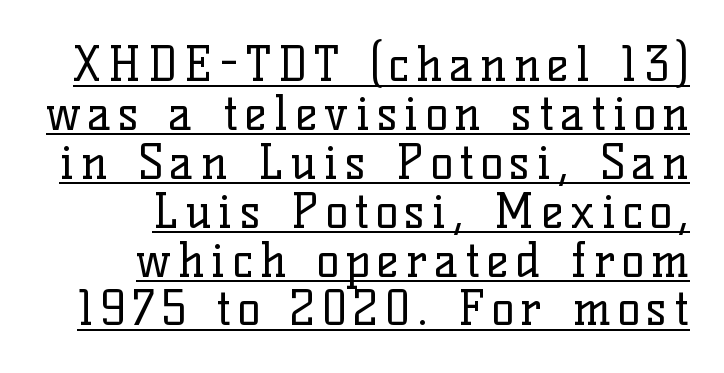
{"serif": "yes", "italic": "no", "bold": "no", "weight": "regular", "width": "normal", "stroke_contrast": "low", "x_height": "medium", "monospaced": "no", "underline": "yes", "align": "right", "line_spacing": "tight", "line_spacing_ratio": 1.04, "glyph_px": 47}
